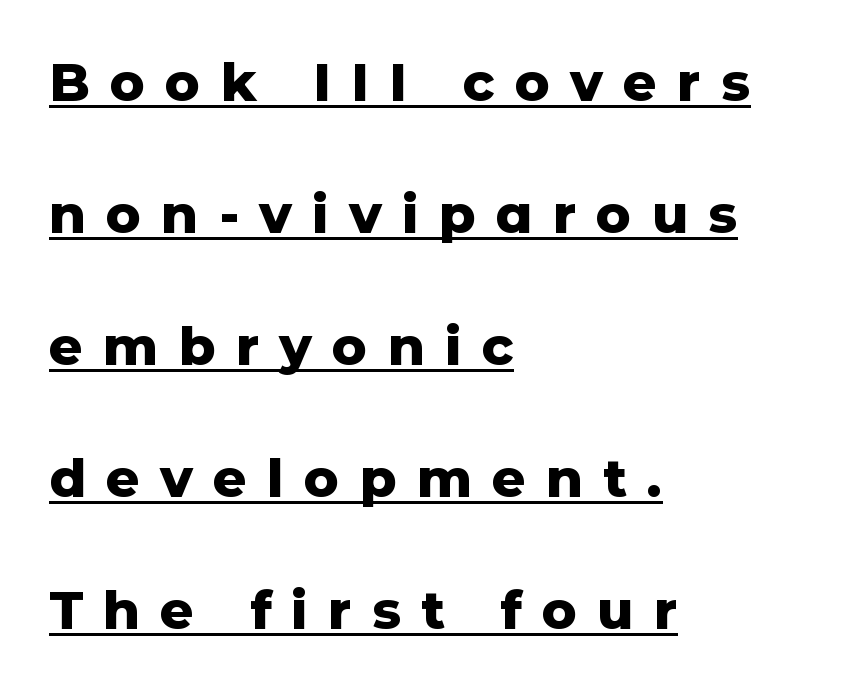
Does the copy run flush right? No — it runs flush left. Somebody hit Ctrl+U on this one — the words are underlined. You could not count columns in this text — the font is proportionally spaced. The letters stand upright; this is a roman face.
